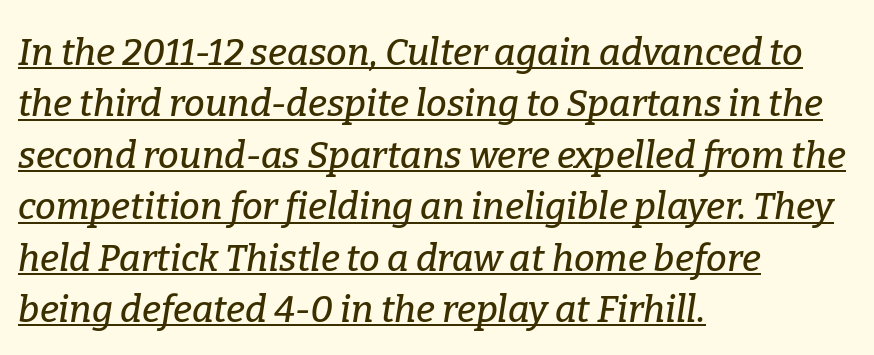
The image shows 37 px serif type, italic (leaning right); set left-aligned, normal line spacing (1.39x), normal letter spacing, underlined; low stroke contrast and a medium x-height.
